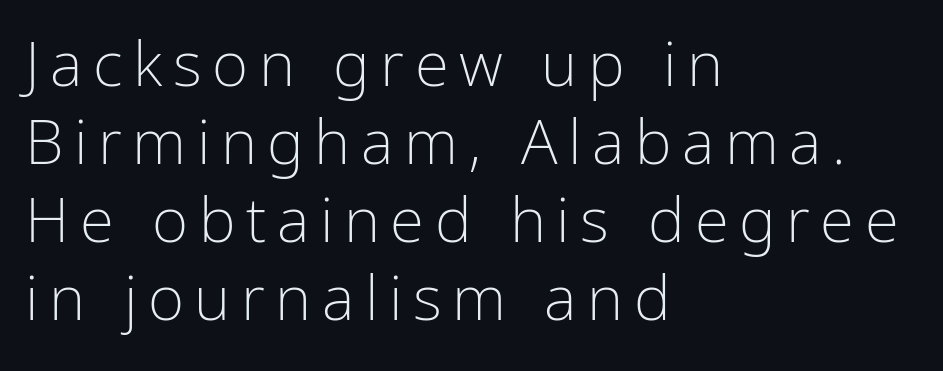
Q: Is the text bold? A: No.
Q: Is the text italic (slanted)? A: No, it is upright.
Q: Is the typeface a serif or a sans-serif typeface? A: Sans-serif.
Q: Is the text underlined? A: No.
Q: How is the paragraph aligned? A: Left-aligned.
Q: Is the spacing between lines tight, normal or loose? A: Normal.
Q: Width (condensed, normal, or wide)? A: Condensed.
Q: Stroke contrast? A: Low.
Q: x-height? A: Medium.
Q: Monospaced? A: No.
